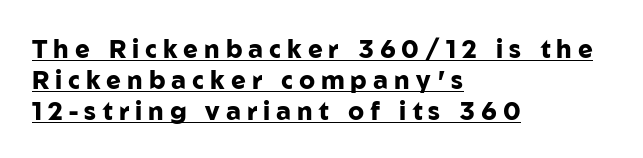
{"italic": "no", "bold": "yes", "underline": "yes", "align": "left", "line_spacing_ratio": 1.24, "letter_spacing": "wide", "letter_spacing_em": 0.24, "glyph_px": 25}
